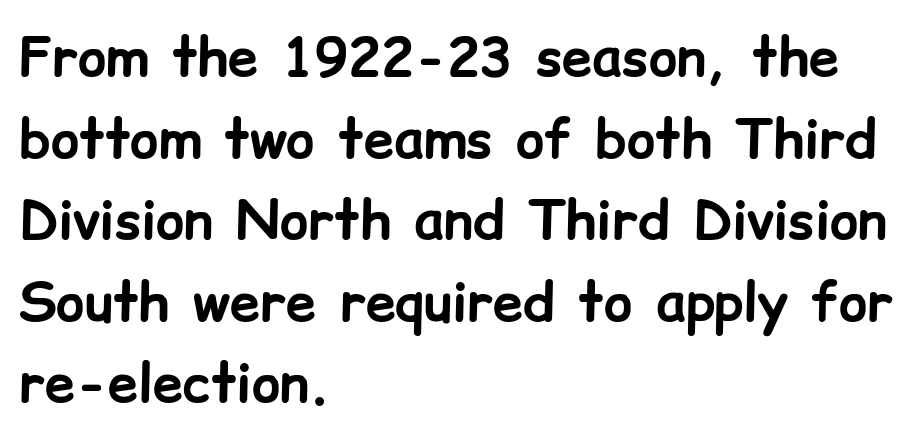
Ascenders rise straight up at ninety degrees. The passage shown is typeset with a sans-serif family. The space beneath each line is pristine and unruled. Summary of weight: heavy, a full bold.
